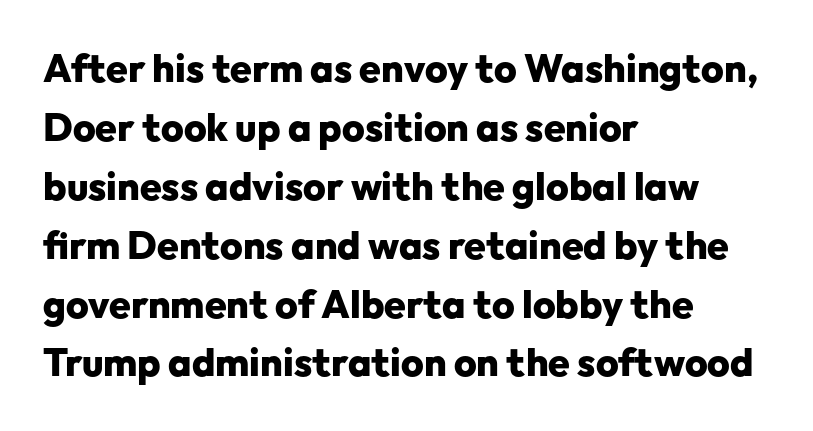
How would I describe the line gaps? Plain and ordinary. Here the designer chose a conventional face with non-uniform glyph widths. Alignment: flush left. Strokes here are thick enough to call this a true bold.
